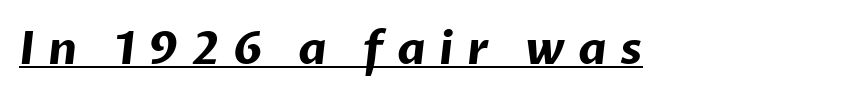
{"serif": "no", "bold": "yes", "weight": "bold", "width": "normal", "stroke_contrast": "low", "x_height": "medium", "monospaced": "no", "underline": "yes", "letter_spacing": "wide", "letter_spacing_em": 0.3, "glyph_px": 45}
